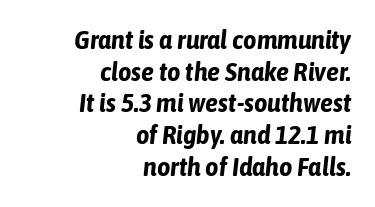
Q: Is the text bold? A: Yes.
Q: Is the text italic (slanted)? A: Yes, it leans right by about 6 degrees.
Q: Is the text underlined? A: No.
Q: How is the paragraph aligned? A: Right-aligned.
Q: Is the spacing between letters normal or unusually wide? A: Normal.
